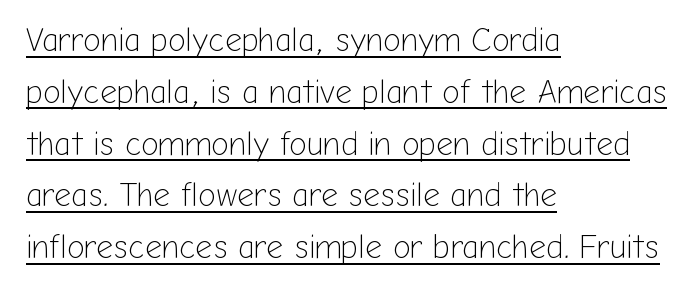
Q: Is the text bold? A: No.
Q: Is the text italic (slanted)? A: No, it is upright.
Q: Is the typeface a serif or a sans-serif typeface? A: Sans-serif.
Q: Is the text underlined? A: Yes.
Q: How is the paragraph aligned? A: Left-aligned.
Q: Is the spacing between letters normal or unusually wide? A: Normal.
Q: Is the spacing between lines tight, normal or loose? A: Normal.
Q: Width (condensed, normal, or wide)? A: Normal.
Q: Stroke contrast? A: Low.
Q: x-height? A: Medium.
Q: Monospaced? A: No.
